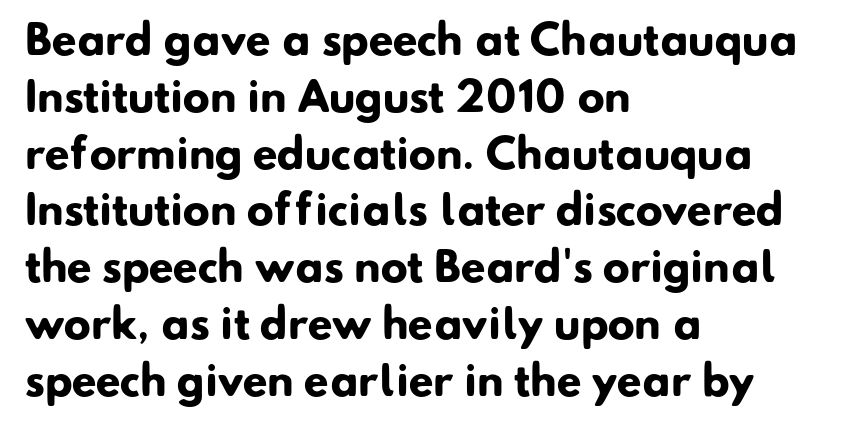
{"serif": "no", "bold": "yes", "weight": "heavy", "width": "normal", "stroke_contrast": "low", "x_height": "small", "monospaced": "no", "underline": "no", "align": "left", "line_spacing": "normal", "line_spacing_ratio": 1.42, "letter_spacing": "normal", "letter_spacing_em": 0.0, "glyph_px": 40}
